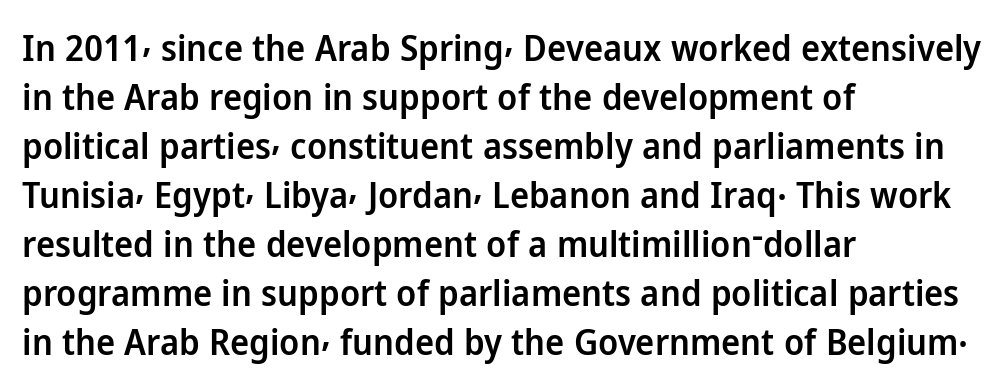
{"serif": "no", "italic": "no", "bold": "semi", "weight": "semibold", "width": "normal", "stroke_contrast": "low", "x_height": "medium", "monospaced": "no", "underline": "no", "align": "left", "line_spacing": "normal", "line_spacing_ratio": 1.36, "letter_spacing": "normal", "letter_spacing_em": 0.0, "glyph_px": 36}
